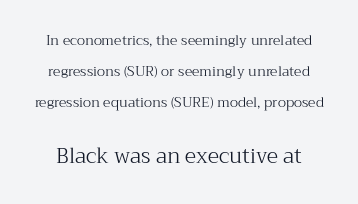
A typesetter would mark this as roman, not italic. Quick note: interline space is abundant. These lines keep a tight, regular rhythm from letter to letter. On a weight scale, this lands at 450 or below.
